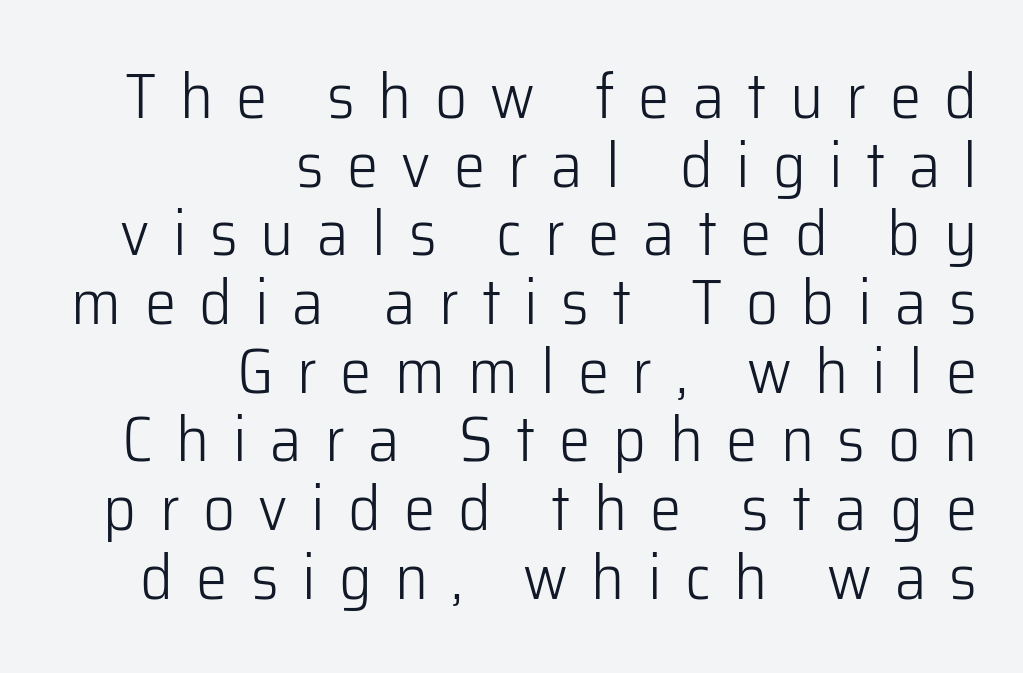
{"serif": "no", "italic": "no", "bold": "no", "weight": "light", "width": "normal", "stroke_contrast": "low", "x_height": "medium", "monospaced": "no", "underline": "no", "align": "right", "line_spacing": "tight", "line_spacing_ratio": 1.09, "letter_spacing": "wide", "letter_spacing_em": 0.37, "glyph_px": 63}
